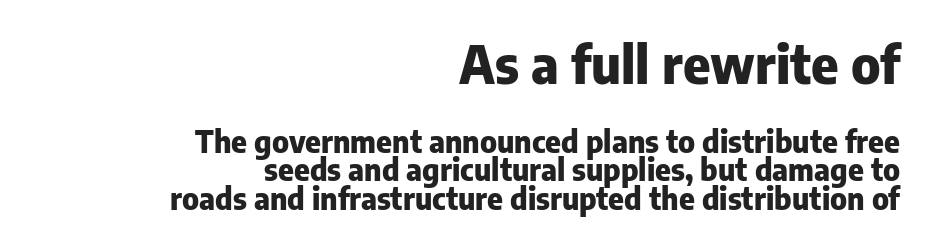
Q: Is the text bold? A: Yes.
Q: Is the text italic (slanted)? A: No, it is upright.
Q: Is the typeface a serif or a sans-serif typeface? A: Sans-serif.
Q: Is the text underlined? A: No.
Q: How is the paragraph aligned? A: Right-aligned.
Q: Is the spacing between letters normal or unusually wide? A: Normal.
Q: Is the spacing between lines tight, normal or loose? A: Tight.
Q: Which block of text is set in a larger size, the first (top) or the second (bottom)? A: The first (top) one.
Q: Width (condensed, normal, or wide)? A: Normal.
Q: Stroke contrast? A: Low.
Q: x-height? A: Medium.
Q: Monospaced? A: No.
